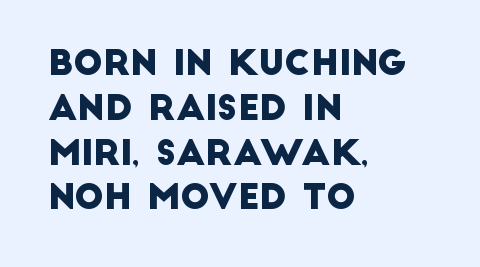
The image shows 35 px sans-serif type; set left-aligned, normal line spacing (1.28x), normal letter spacing, not underlined; low stroke contrast and a large x-height.
